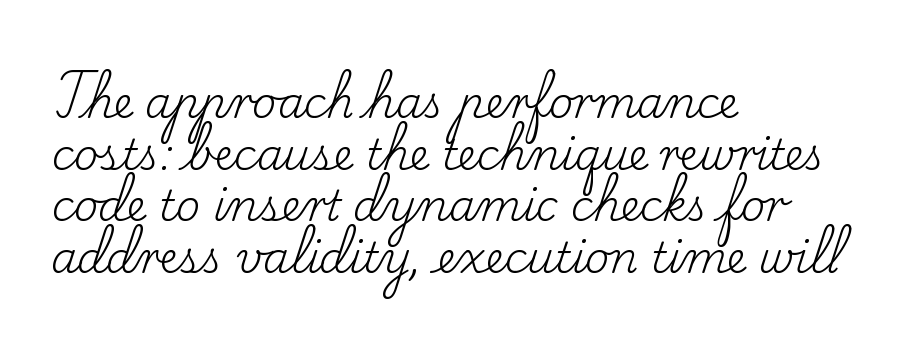
Q: Is the text bold? A: No.
Q: Is the text italic (slanted)? A: Yes.
Q: Is the typeface a serif or a sans-serif typeface? A: Serif.
Q: Is the text underlined? A: No.
Q: How is the paragraph aligned? A: Left-aligned.
Q: Is the spacing between letters normal or unusually wide? A: Normal.
Q: Width (condensed, normal, or wide)? A: Normal.
Q: Stroke contrast? A: Low.
Q: x-height? A: Small.
Q: Monospaced? A: No.
